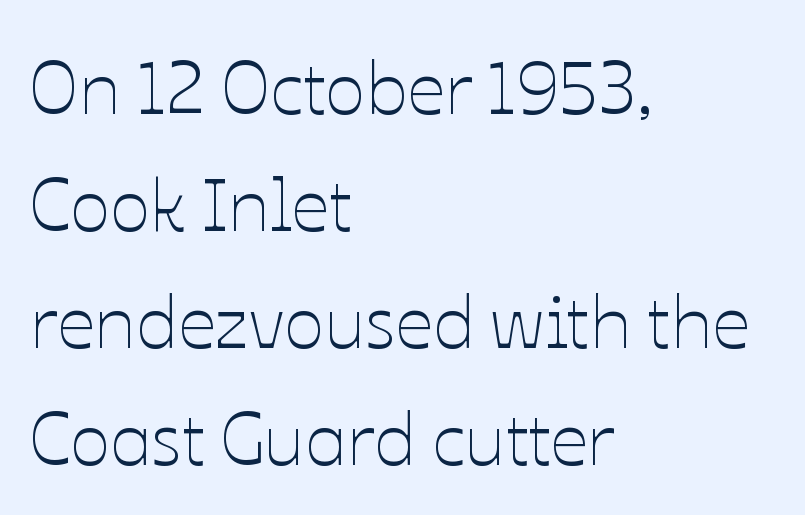
{"italic": "no", "bold": "no", "weight": "thin", "width": "normal", "stroke_contrast": "low", "x_height": "medium", "monospaced": "no", "underline": "no", "align": "left", "line_spacing": "normal", "line_spacing_ratio": 1.56, "letter_spacing": "normal", "letter_spacing_em": 0.0, "glyph_px": 75}
